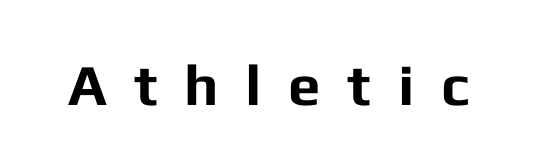
The image shows 58 px bold sans-serif type, upright; set unusually wide letter spacing (+0.46 em), not underlined; low stroke contrast and a medium x-height.
